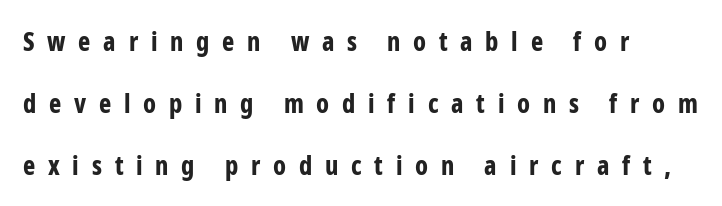
Q: Is the text bold? A: Yes.
Q: Is the text italic (slanted)? A: No, it is upright.
Q: Is the text underlined? A: No.
Q: How is the paragraph aligned? A: Left-aligned.
Q: Is the spacing between letters normal or unusually wide? A: Unusually wide.
Q: Is the spacing between lines tight, normal or loose? A: Loose.
